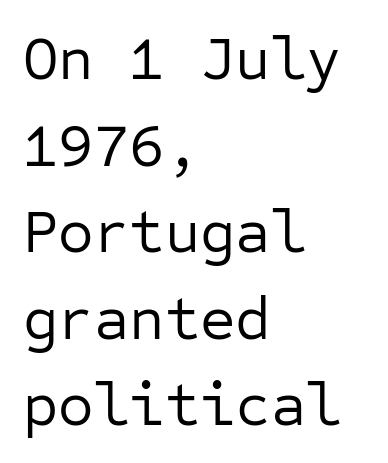
{"serif": "no", "italic": "no", "bold": "no", "weight": "regular", "width": "normal", "stroke_contrast": "low", "x_height": "medium", "monospaced": "yes", "underline": "no", "align": "left", "line_spacing": "normal", "line_spacing_ratio": 1.42, "letter_spacing": "normal", "letter_spacing_em": 0.0, "glyph_px": 61}
